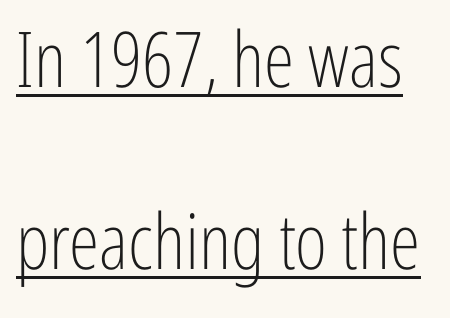
The image shows 77 px light, condensed sans-serif type, upright; set loose line spacing (2.37x), normal letter spacing, underlined; low stroke contrast and a medium x-height.
